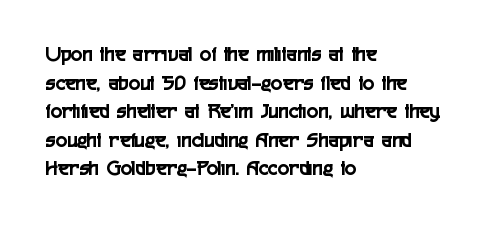
{"italic": "no", "underline": "no", "align": "left", "line_spacing": "normal", "line_spacing_ratio": 1.3, "letter_spacing": "normal", "letter_spacing_em": 0.0, "glyph_px": 22}
